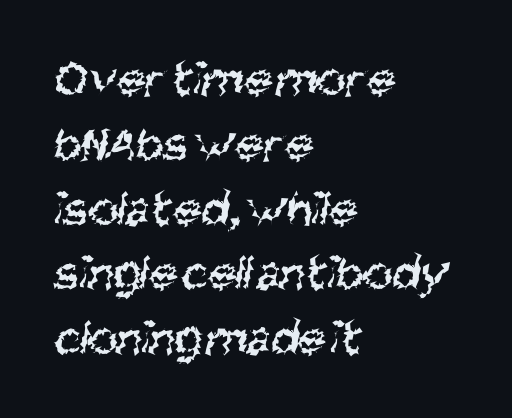
{"serif": "no", "bold": "no", "weight": "regular", "width": "condensed", "stroke_contrast": "medium", "x_height": "large", "monospaced": "no", "underline": "no", "align": "left", "line_spacing": "normal", "line_spacing_ratio": 1.27, "letter_spacing": "normal", "letter_spacing_em": 0.0, "glyph_px": 51}
